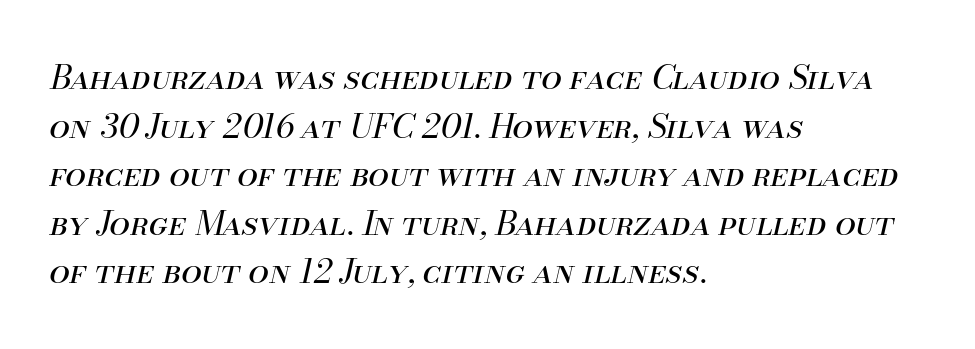
The image shows 33 px regular-weight type, italic (leaning right); set left-aligned, normal line spacing (1.47x), normal letter spacing, not underlined; medium stroke contrast and a small x-height.
